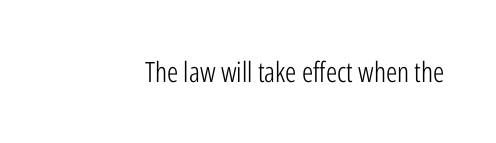
The image shows 28 px light, condensed sans-serif type, upright; set normal letter spacing, not underlined; low stroke contrast and a medium x-height.
